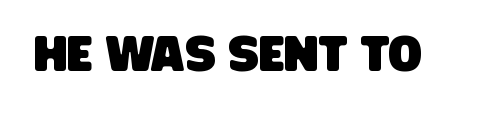
The image shows 49 px condensed sans-serif type; set normal letter spacing, not underlined; low stroke contrast and a large x-height.
